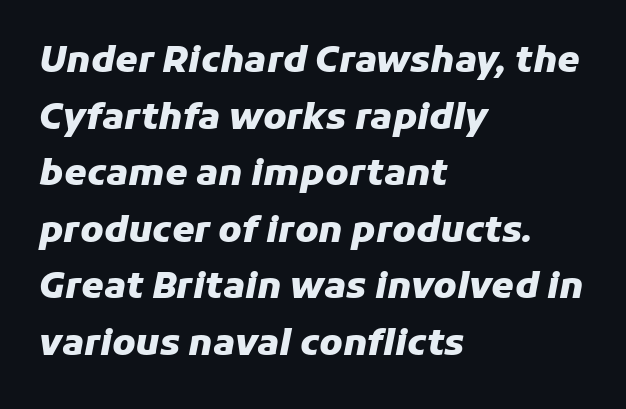
The image shows 36 px heavy type, italic (leaning right); set left-aligned, normal line spacing (1.57x), normal letter spacing, not underlined; low stroke contrast and a medium x-height.
